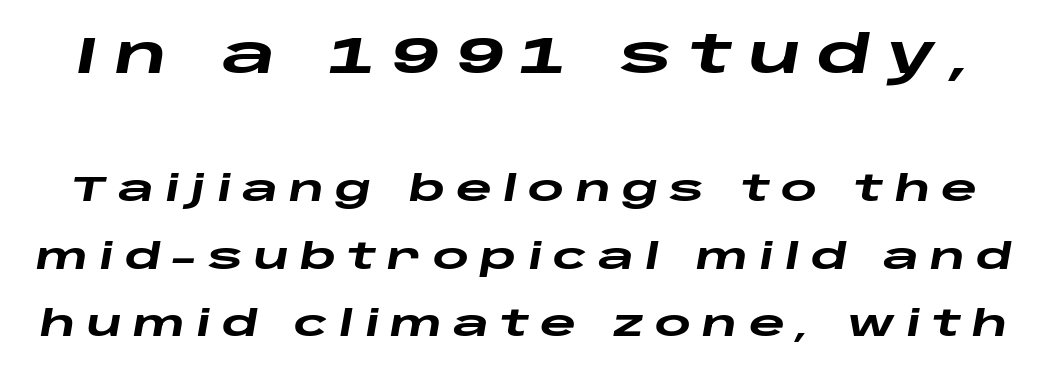
The image shows 52 px heavy, wide type, italic (leaning right); set loose line spacing (1.93x), unusually wide letter spacing (+0.31 em), not underlined; the first (top) block is 1.49x larger; low stroke contrast and a large x-height.
